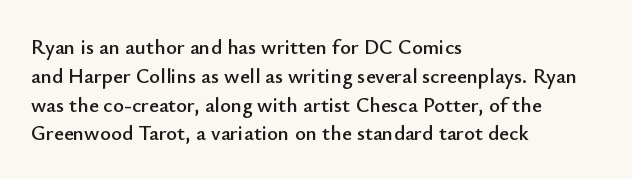
The image shows 21 px text type, upright; set left-aligned, normal line spacing (1.37x), normal letter spacing, not underlined.
